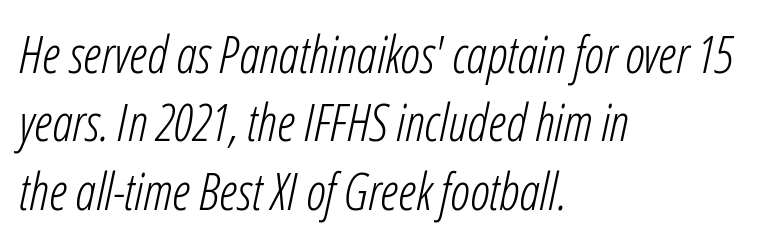
Q: Is the text bold? A: No.
Q: Is the text italic (slanted)? A: Yes, it leans right by about 12 degrees.
Q: Is the text underlined? A: No.
Q: How is the paragraph aligned? A: Left-aligned.
Q: Is the spacing between letters normal or unusually wide? A: Normal.
Q: Is the spacing between lines tight, normal or loose? A: Normal.
Q: Width (condensed, normal, or wide)? A: Condensed.
Q: Stroke contrast? A: Low.
Q: x-height? A: Medium.
Q: Monospaced? A: No.
